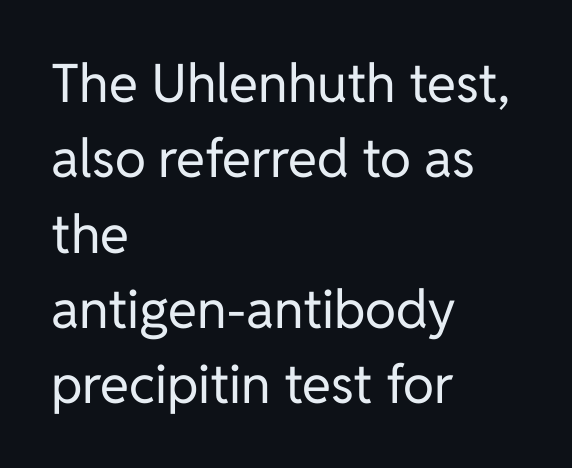
{"serif": "no", "italic": "no", "bold": "no", "weight": "regular", "width": "normal", "stroke_contrast": "low", "x_height": "medium", "monospaced": "no", "underline": "no", "align": "left", "line_spacing": "normal", "line_spacing_ratio": 1.42, "letter_spacing": "normal", "letter_spacing_em": 0.0, "glyph_px": 53}
